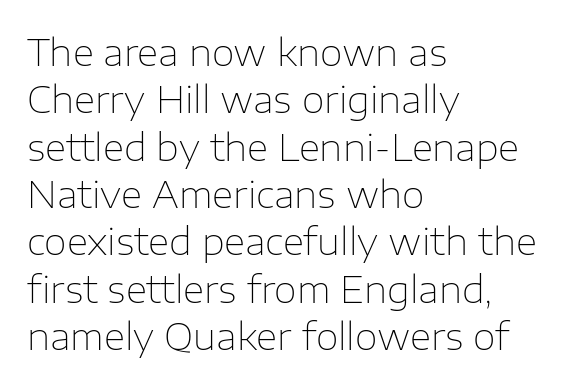
{"serif": "no", "italic": "no", "bold": "no", "weight": "thin", "width": "normal", "stroke_contrast": "low", "x_height": "medium", "monospaced": "no", "underline": "no", "align": "left", "line_spacing": "normal", "line_spacing_ratio": 1.28, "letter_spacing": "normal", "letter_spacing_em": 0.0, "glyph_px": 37}
